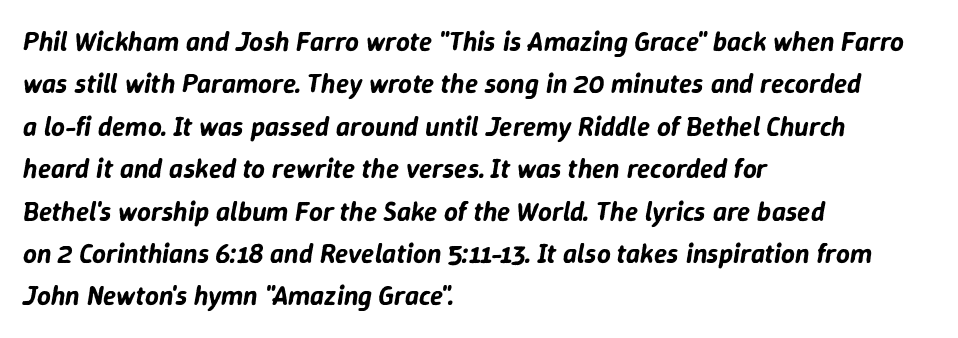
{"italic": "yes", "lean": "right", "slant_degrees": 9, "underline": "no", "align": "left", "line_spacing": "normal", "line_spacing_ratio": 1.57, "letter_spacing": "normal", "letter_spacing_em": 0.0, "glyph_px": 27}
